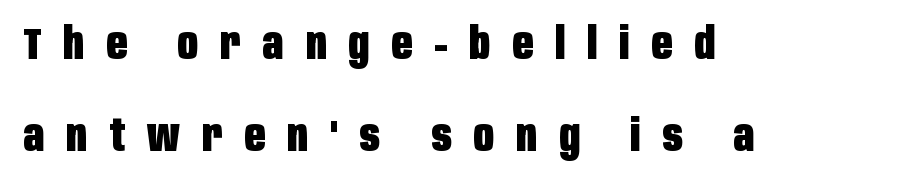
{"serif": "no", "italic": "no", "bold": "yes", "weight": "heavy", "width": "condensed", "stroke_contrast": "low", "x_height": "large", "monospaced": "no", "underline": "no", "align": "left", "line_spacing": "loose", "line_spacing_ratio": 2.04, "letter_spacing": "wide", "letter_spacing_em": 0.49, "glyph_px": 45}
